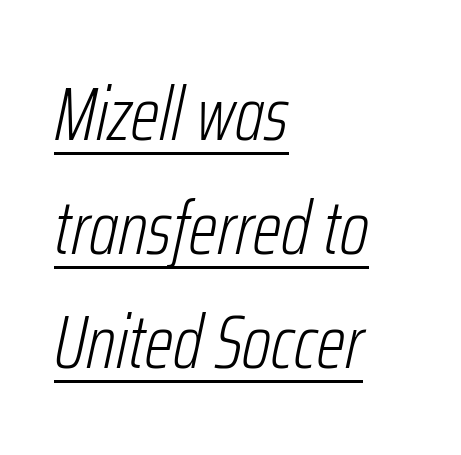
Here the designer chose a conventional face with non-uniform glyph widths. Notice how the stems are inclined rather than vertical — that's the hallmark of italics. The setting favours the left margin, as ordinary paragraphs usually do. Weight: regular or lighter. Inter-character spacing is left at the font's built-in metrics. The rendering uses a moderate line-height, typical for paragraphs.
